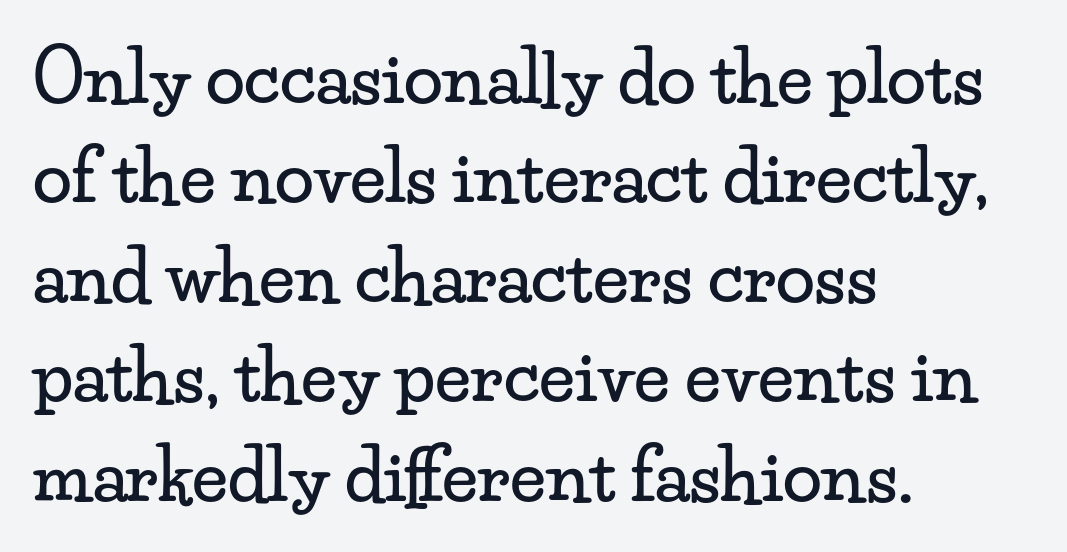
Q: Is the text italic (slanted)? A: No, it is upright.
Q: Is the typeface a serif or a sans-serif typeface? A: Serif.
Q: Is the text underlined? A: No.
Q: How is the paragraph aligned? A: Left-aligned.
Q: Is the spacing between letters normal or unusually wide? A: Normal.
Q: Is the spacing between lines tight, normal or loose? A: Normal.
Q: Width (condensed, normal, or wide)? A: Wide.
Q: Stroke contrast? A: Low.
Q: x-height? A: Small.
Q: Monospaced? A: No.
